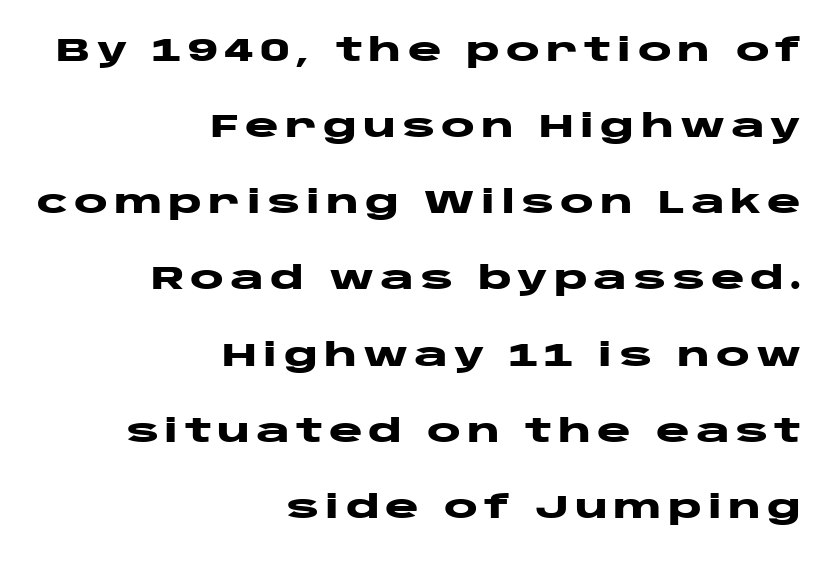
Summary of vertical rhythm: relaxed, with wide interline spacing. Bare-footed words on every line. The rendering uses a bold face; every stroke is thick and dark. The compositor pushed each line to the right boundary. Stroke terminals: plain, sans-serif. Ordinary non-slanted type is in use.
